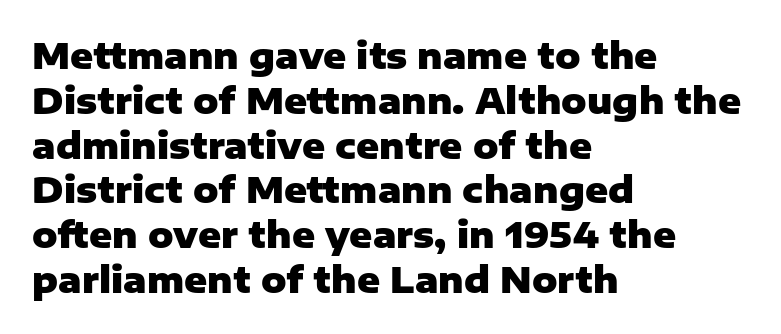
Q: Is the text bold? A: Yes.
Q: Is the text italic (slanted)? A: No, it is upright.
Q: Is the typeface a serif or a sans-serif typeface? A: Sans-serif.
Q: Is the text underlined? A: No.
Q: How is the paragraph aligned? A: Left-aligned.
Q: Is the spacing between letters normal or unusually wide? A: Normal.
Q: Is the spacing between lines tight, normal or loose? A: Normal.
Q: Width (condensed, normal, or wide)? A: Normal.
Q: Stroke contrast? A: Low.
Q: x-height? A: Medium.
Q: Monospaced? A: No.
